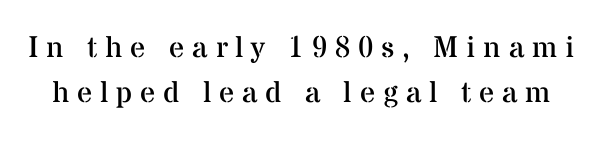
{"serif": "yes", "italic": "no", "bold": "no", "weight": "regular", "width": "normal", "stroke_contrast": "medium", "x_height": "medium", "monospaced": "no", "underline": "no", "line_spacing": "normal", "line_spacing_ratio": 1.49, "letter_spacing": "wide", "letter_spacing_em": 0.26, "glyph_px": 30}
